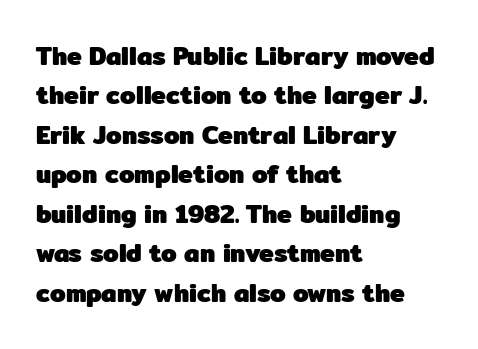
Evenly set lines give the paragraph a standard silhouette. Glance below the letters and you will spot only blank space. Typeset ragged right — the left edge is the straight one. This sample uses plain, unmodified letter spacing. Style check: upright. I'd describe the lettering as bold — thick and assertive.
